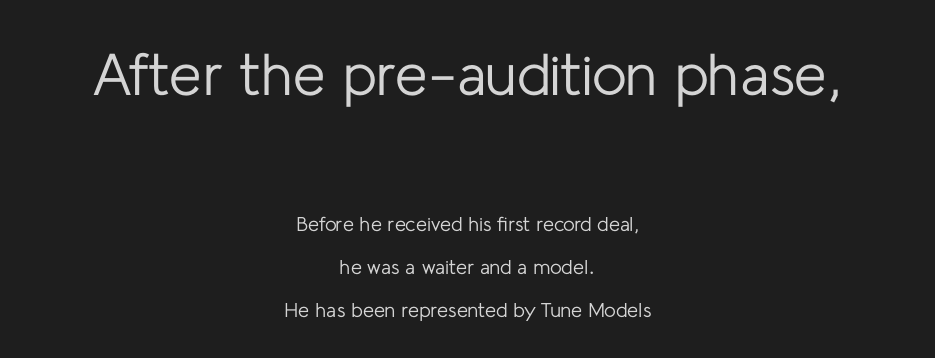
The image shows 59 px regular-weight sans-serif type, upright; set centered, loose line spacing (2.16x), normal letter spacing, not underlined; the first (top) block is 2.95x larger; low stroke contrast and a medium x-height.
